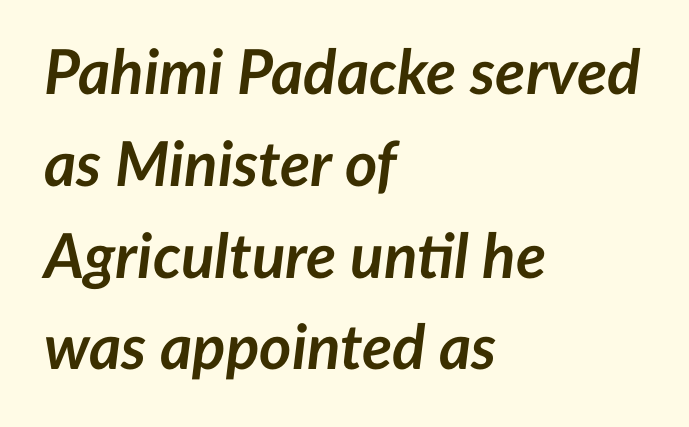
{"italic": "yes", "lean": "right", "slant_degrees": 7, "bold": "yes", "weight": "semibold", "width": "normal", "stroke_contrast": "low", "x_height": "medium", "monospaced": "no", "underline": "no", "align": "left", "line_spacing": "normal", "line_spacing_ratio": 1.48, "letter_spacing": "normal", "letter_spacing_em": 0.0, "glyph_px": 62}
